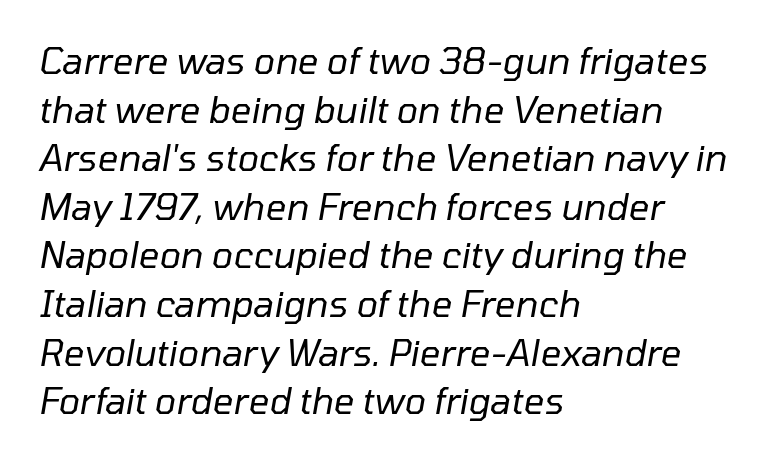
The image shows 36 px regular-weight type, italic (leaning right); set left-aligned, normal line spacing (1.35x), normal letter spacing, not underlined; low stroke contrast and a medium x-height.
